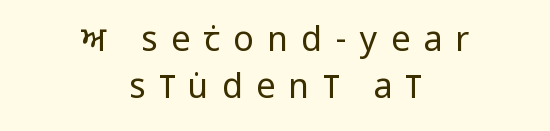
The image shows 34 px regular-weight, condensed sans-serif type, upright; set centered, normal line spacing (1.38x), unusually wide letter spacing (+0.39 em), not underlined; low stroke contrast and a large x-height.
